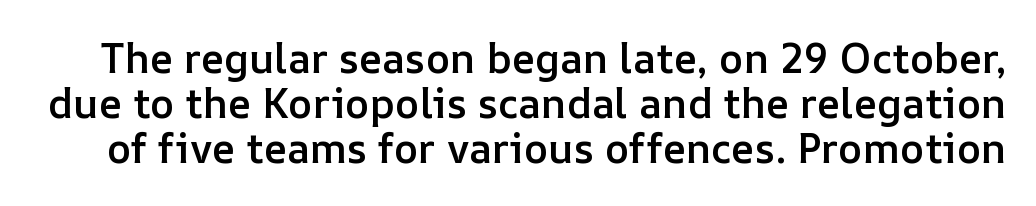
Varying glyph widths throughout — classic text-font behaviour. Anything drawn beneath the words? Only blank space. The strokes are fattened partway — semibold, not bold. Caption: standard tracking, unaltered. Is there much room between lines? No — they nearly touch.
